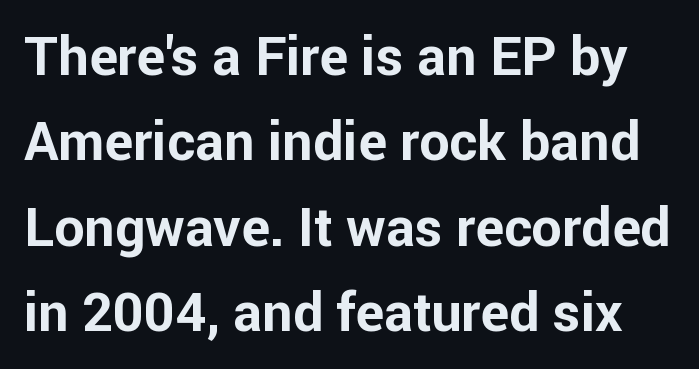
The passage shown is typeset with a sans-serif family. Do the letters lean? They stand straight. The letters advance in unequal steps, a hallmark of proportional type. A typesetter would call this leading conventional body-copy spacing.
